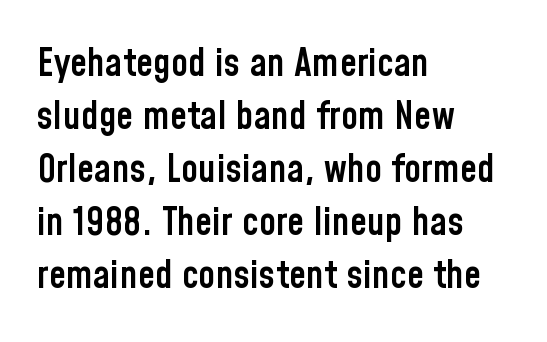
Proportional: the letters do not fall into vertical columns. Rows of type keep a routine distance in the vertical direction. Underline: absent. Nope, not italic — everything's standing straight. A classic flush-left, rag-right setting is used for this passage.
